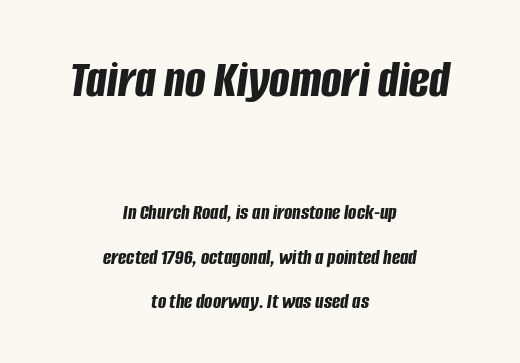
The image shows 54 px bold, condensed type, italic (leaning right); set centered, loose line spacing (2.02x), normal letter spacing, not underlined; the first (top) block is 2.45x larger; low stroke contrast and a large x-height.
